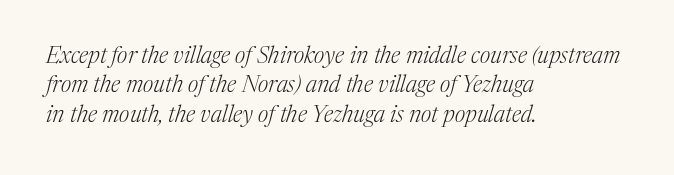
The image shows 23 px text type, italic (leaning right); set left-aligned, normal line spacing (1.28x), normal letter spacing, not underlined.
